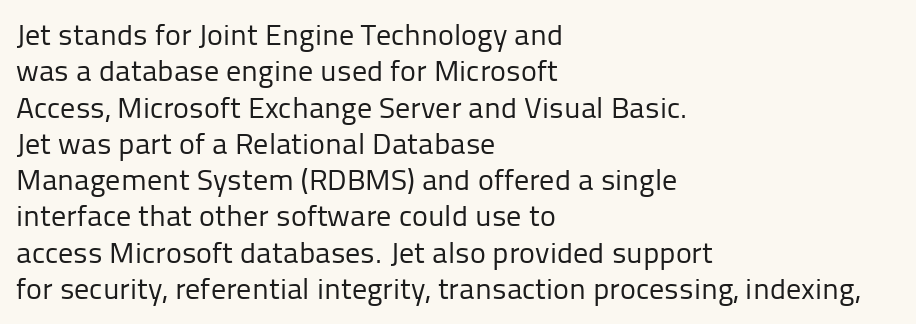
Do the characters align in a grid? No, the font is proportional. Do the letters lean? They stand straight. Alignment: flush left. Glyph-to-glyph distance matches everyday printed text. The passage shown is typeset with a sans-serif family.
